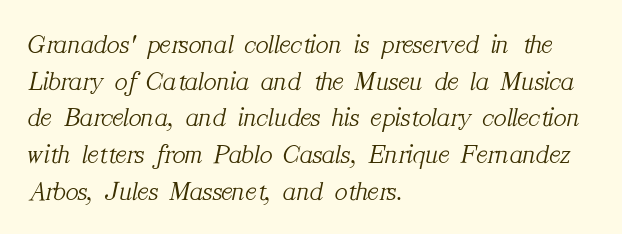
Q: Is the text bold? A: No.
Q: Is the text italic (slanted)? A: Yes, it leans right by about 12 degrees.
Q: Is the text underlined? A: No.
Q: How is the paragraph aligned? A: Left-aligned.
Q: Is the spacing between letters normal or unusually wide? A: Normal.
Q: Is the spacing between lines tight, normal or loose? A: Normal.
